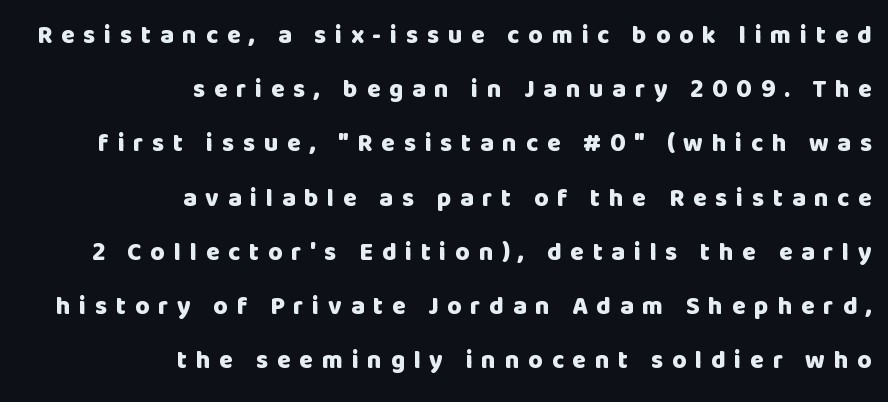
The image shows 25 px bold type, upright; set right-aligned, loose line spacing (2.17x), unusually wide letter spacing (+0.35 em), not underlined.
